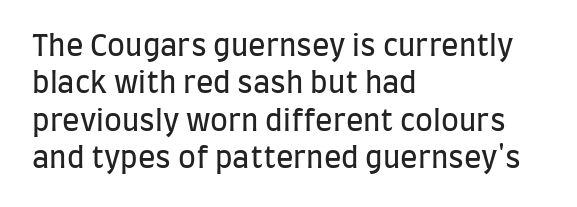
The rendering uses natural spacing where letterforms have individual widths. This is the regular roman posture of the typeface. Is this a heavy cut? Hardly; it is regular or lighter. Check under the words: just untouched page.
